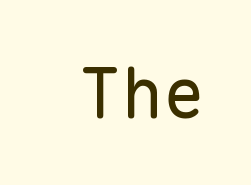
Q: Is the text bold? A: No.
Q: Is the text italic (slanted)? A: No, it is upright.
Q: Is the typeface a serif or a sans-serif typeface? A: Sans-serif.
Q: Is the text underlined? A: No.
Q: Is the spacing between letters normal or unusually wide? A: Normal.
Q: Width (condensed, normal, or wide)? A: Normal.
Q: Stroke contrast? A: Low.
Q: x-height? A: Medium.
Q: Monospaced? A: Yes.
